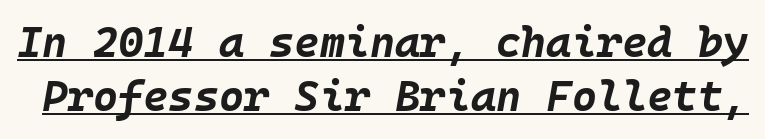
Q: Is the text bold? A: Yes.
Q: Is the text italic (slanted)? A: Yes, it leans right by about 10 degrees.
Q: Is the text underlined? A: Yes.
Q: Is the spacing between letters normal or unusually wide? A: Normal.
Q: Is the spacing between lines tight, normal or loose? A: Normal.
Q: Width (condensed, normal, or wide)? A: Normal.
Q: Stroke contrast? A: Low.
Q: x-height? A: Large.
